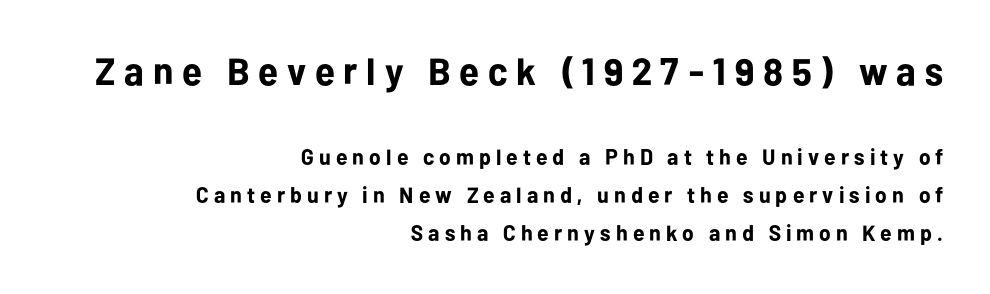
Its strokes are broad and dark, the hallmark of bold type. The more generous point size was reserved for the upper chunk. The glyphs in this specimen are sans serif. This rendering features lettering with no underline. Posture: vertical.
